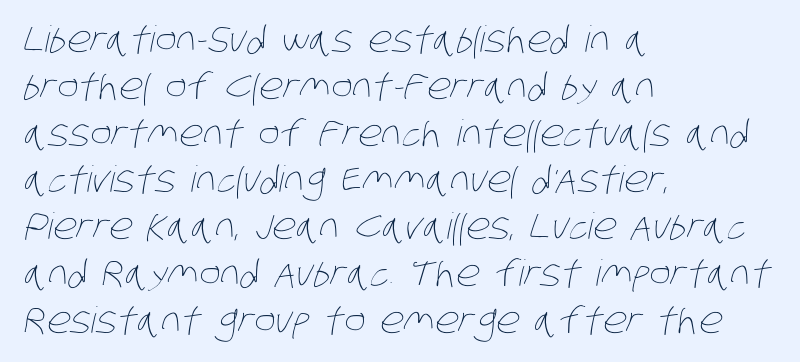
{"bold": "no", "weight": "thin", "width": "condensed", "stroke_contrast": "low", "x_height": "large", "monospaced": "no", "underline": "no", "align": "left", "line_spacing": "normal", "line_spacing_ratio": 1.3, "letter_spacing": "normal", "letter_spacing_em": 0.0, "glyph_px": 36}
